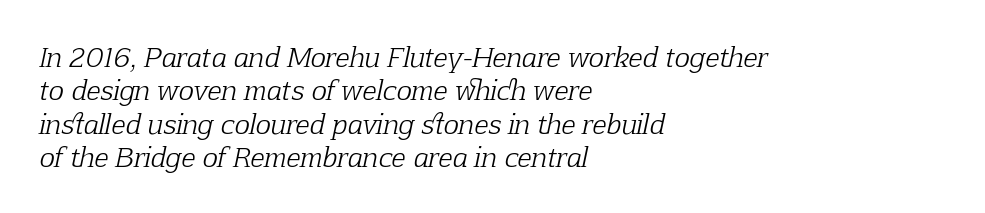
The image shows 26 px text type, italic (leaning right); set left-aligned, normal line spacing (1.28x), normal letter spacing, not underlined.
